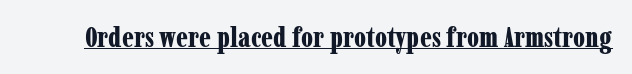
Q: Is the text bold? A: Yes.
Q: Is the text italic (slanted)? A: No, it is upright.
Q: Is the typeface a serif or a sans-serif typeface? A: Serif.
Q: Is the text underlined? A: Yes.
Q: Is the spacing between letters normal or unusually wide? A: Normal.
Q: Width (condensed, normal, or wide)? A: Condensed.
Q: Stroke contrast? A: Low.
Q: x-height? A: Medium.
Q: Monospaced? A: No.
